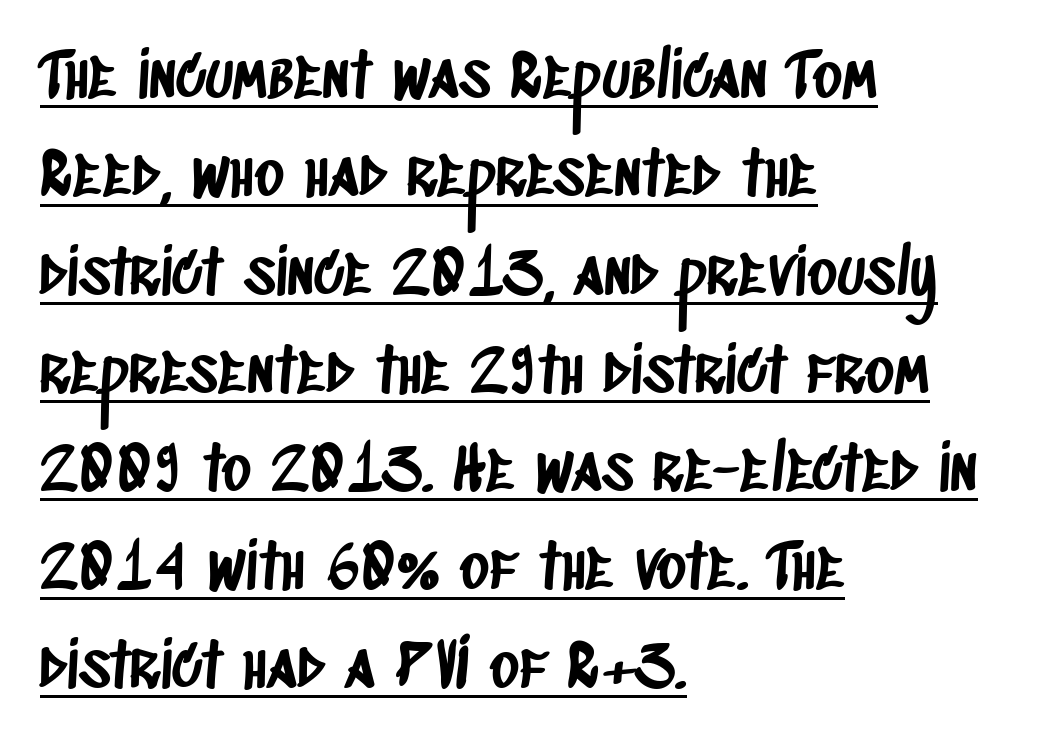
The image shows 63 px condensed sans-serif type; set left-aligned, normal line spacing (1.56x), normal letter spacing, underlined; low stroke contrast and a large x-height.
